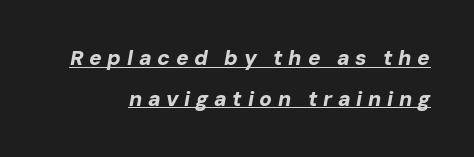
The image shows 21 px bold type, italic (leaning right); set loose line spacing (1.94x), unusually wide letter spacing (+0.27 em), underlined.
